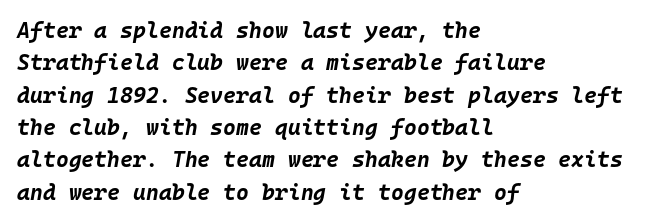
Q: Is the text bold? A: Yes.
Q: Is the text italic (slanted)? A: Yes, it leans right by about 10 degrees.
Q: Is the text underlined? A: No.
Q: How is the paragraph aligned? A: Left-aligned.
Q: Is the spacing between letters normal or unusually wide? A: Normal.
Q: Is the spacing between lines tight, normal or loose? A: Normal.
